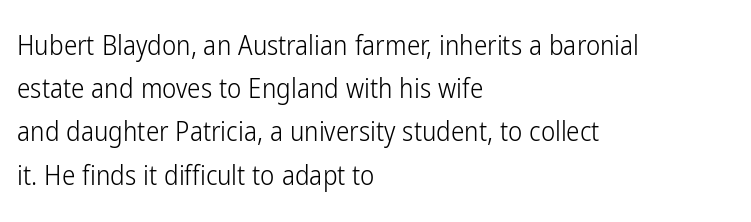
The image shows 27 px text type, upright; set left-aligned, normal line spacing (1.6x), normal letter spacing, not underlined.
